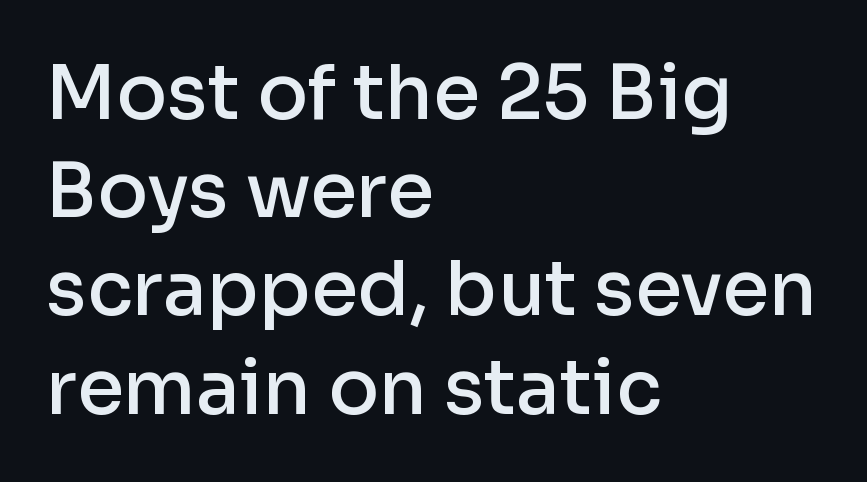
Q: Is the text bold? A: Semi-bold.
Q: Is the text italic (slanted)? A: No, it is upright.
Q: Is the typeface a serif or a sans-serif typeface? A: Sans-serif.
Q: Is the text underlined? A: No.
Q: How is the paragraph aligned? A: Left-aligned.
Q: Is the spacing between letters normal or unusually wide? A: Normal.
Q: Is the spacing between lines tight, normal or loose? A: Normal.
Q: Width (condensed, normal, or wide)? A: Normal.
Q: Stroke contrast? A: Low.
Q: x-height? A: Medium.
Q: Monospaced? A: No.
